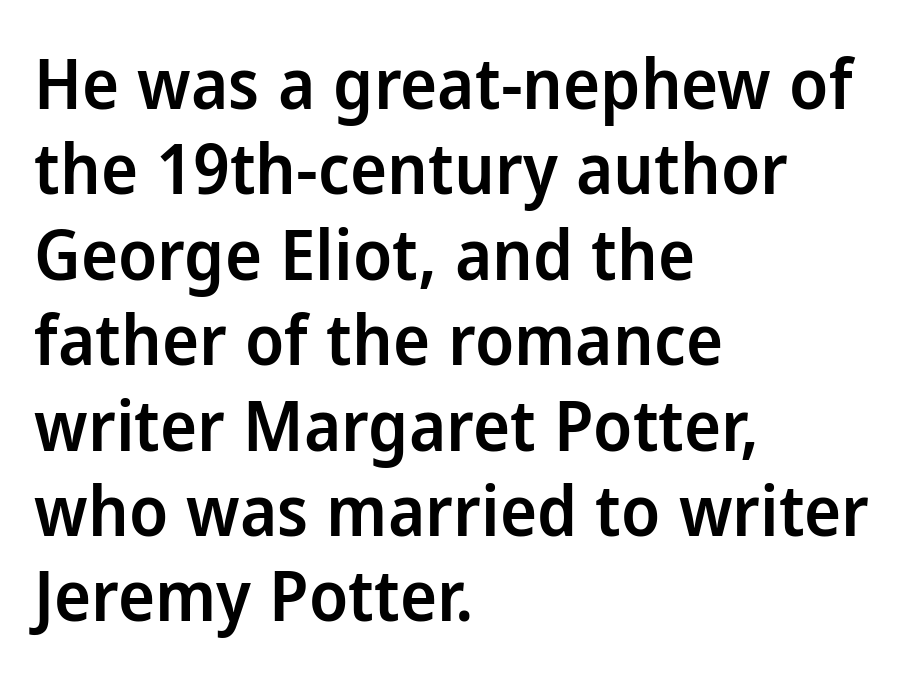
Q: Is the text bold? A: Semi-bold.
Q: Is the text italic (slanted)? A: No, it is upright.
Q: Is the typeface a serif or a sans-serif typeface? A: Sans-serif.
Q: Is the text underlined? A: No.
Q: How is the paragraph aligned? A: Left-aligned.
Q: Is the spacing between letters normal or unusually wide? A: Normal.
Q: Width (condensed, normal, or wide)? A: Normal.
Q: Stroke contrast? A: Low.
Q: x-height? A: Medium.
Q: Monospaced? A: No.
